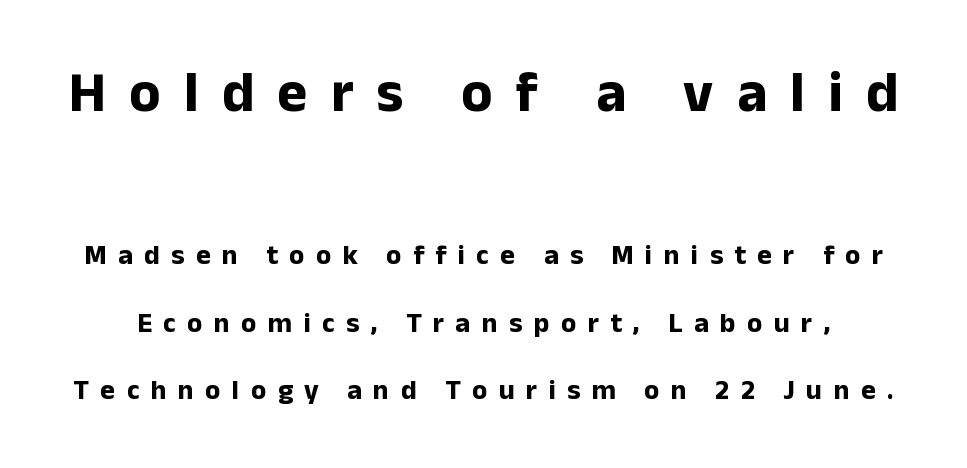
This is sans-serif lettering, the kind often seen on screens and signage. The gaps between neighbouring characters are conspicuously large. The vertical gap from one line to the next is large. Does the weight exceed regular? Yes, all the way to bold. Character widths vary here, with narrow letters taking less room than wide ones.
